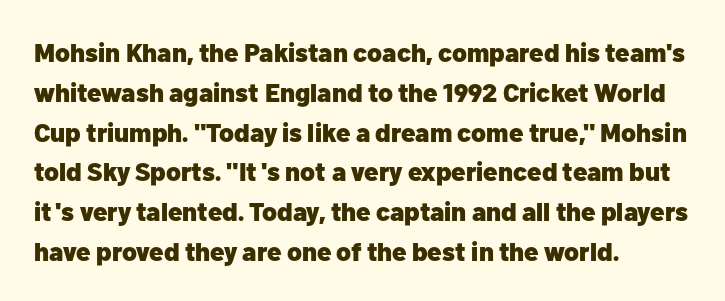
{"italic": "no", "bold": "yes", "underline": "no", "align": "left", "line_spacing": "normal", "line_spacing_ratio": 1.53, "letter_spacing": "normal", "letter_spacing_em": 0.0, "glyph_px": 26}
